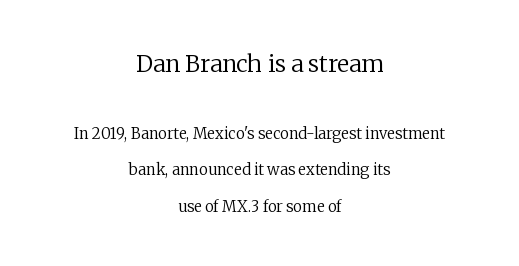
The image shows 23 px text type, upright; set centered, loose line spacing (2.44x), normal letter spacing, not underlined; the first (top) block is 1.53x larger.
